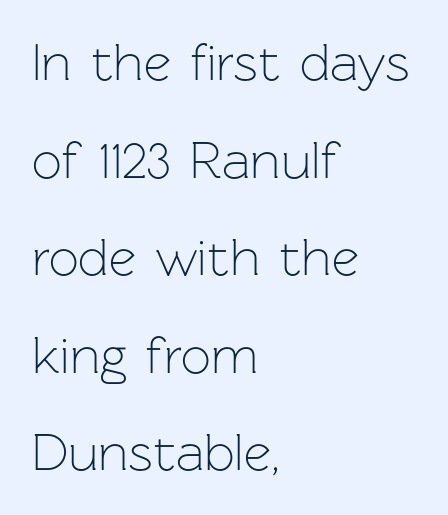
Leftover space on each line is placed entirely after the last word. Check under the words: just untouched page. Default kerning and tracking; the words read as compact shapes. Think of a printed novel: that variable character pitch is what you see here. In terms of posture, this sample is upright. A light-to-regular cut is what we see here.
